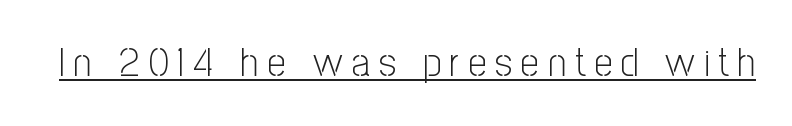
Observe the wide spacing: letters keep a clear distance from each other. What decoration does the sample have? An underline. Letters have the restrained weight of plain body copy at most. Looks like regular typesetting: each glyph gets only the width it needs.
